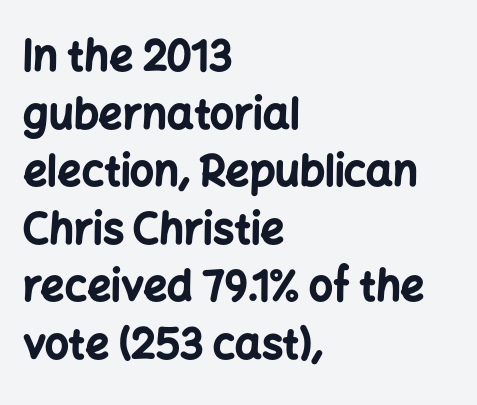
The image shows 42 px bold sans-serif type, upright; set left-aligned, normal line spacing (1.37x), normal letter spacing, not underlined; low stroke contrast and a medium x-height.
